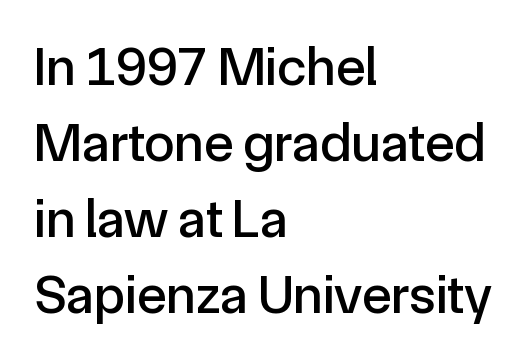
Here the designer chose a conventional face with non-uniform glyph widths. Designer's note — italics off, roman on. Successive baselines arrive at the customary interval. No word sits above an underline. This sample is left-justified, so line endings fall wherever the words run out. Font category for this specimen: sans-serif.
